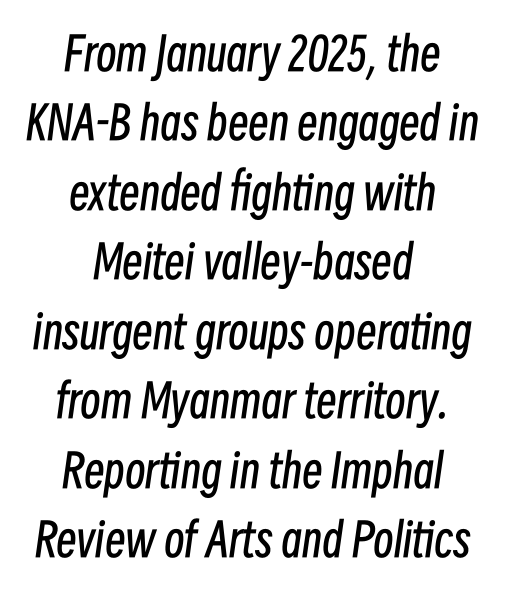
The image shows 46 px regular-weight, condensed type, italic (leaning right); set centered, normal line spacing (1.51x), normal letter spacing, not underlined; low stroke contrast and a medium x-height.
